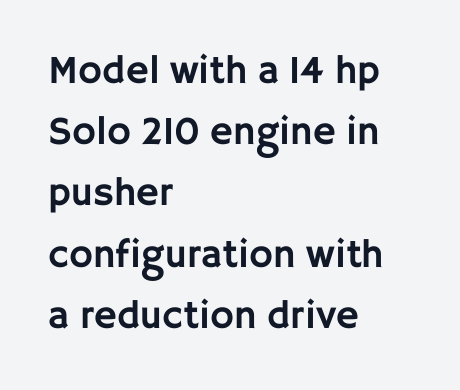
The image shows 40 px sans-serif type, upright; set left-aligned, normal line spacing (1.53x), normal letter spacing, not underlined; low stroke contrast and a large x-height.
